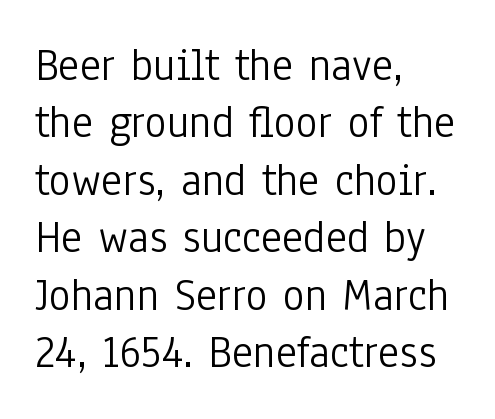
The image shows 46 px light, condensed sans-serif type, upright; set left-aligned, normal line spacing (1.25x), normal letter spacing, not underlined; low stroke contrast and a medium x-height.
